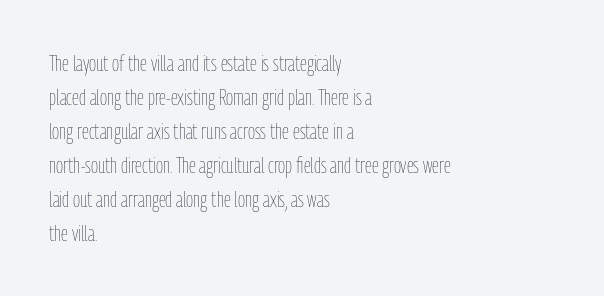
{"italic": "no", "bold": "no", "underline": "no", "align": "left", "line_spacing": "normal", "line_spacing_ratio": 1.55, "letter_spacing": "normal", "letter_spacing_em": 0.0, "glyph_px": 22}
